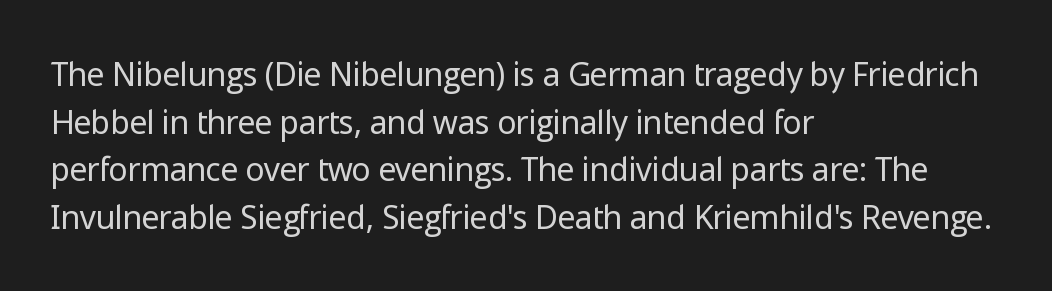
{"serif": "no", "italic": "no", "bold": "no", "weight": "regular", "width": "normal", "stroke_contrast": "low", "x_height": "medium", "monospaced": "no", "underline": "no", "align": "left", "line_spacing": "normal", "line_spacing_ratio": 1.49, "letter_spacing": "normal", "letter_spacing_em": 0.0, "glyph_px": 32}
